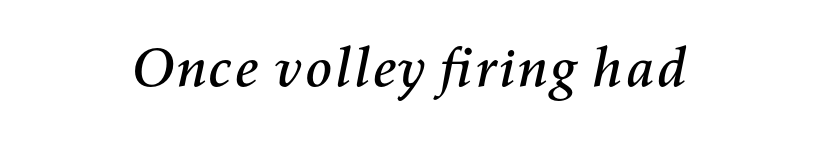
Students, note that the glyphs here touch the page at normal intervals. Beneath every word, the page is bare. Emphasis-style slanted type is in use. The passage shown is typed in a proportional face where columns would drift.
